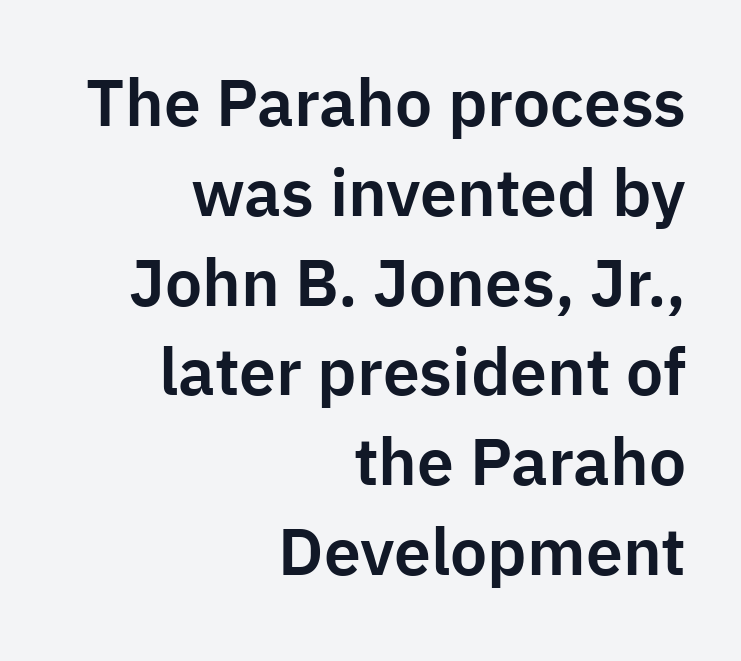
The image shows 66 px sans-serif type, upright; set right-aligned, normal line spacing (1.36x), normal letter spacing, not underlined; low stroke contrast and a medium x-height.
